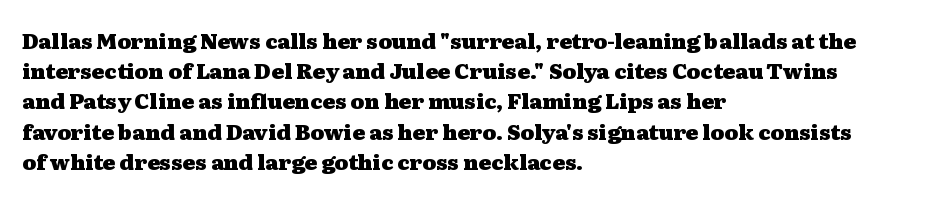
The image shows 21 px bold type, upright; set left-aligned, normal line spacing (1.44x), normal letter spacing, not underlined.
